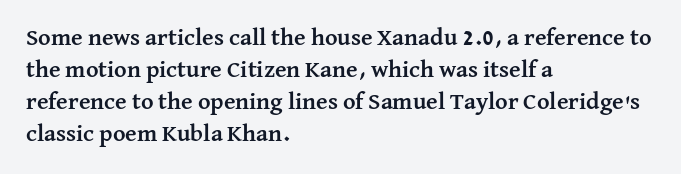
Q: Is the text bold? A: Yes.
Q: Is the text italic (slanted)? A: No, it is upright.
Q: Is the text underlined? A: No.
Q: How is the paragraph aligned? A: Left-aligned.
Q: Is the spacing between letters normal or unusually wide? A: Normal.
Q: Is the spacing between lines tight, normal or loose? A: Normal.
